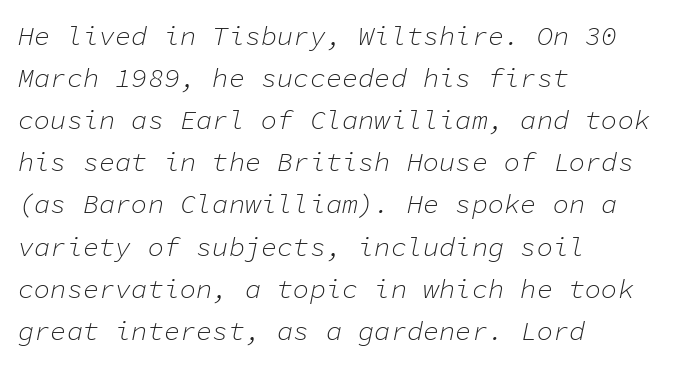
Q: Is the text bold? A: No.
Q: Is the text italic (slanted)? A: Yes, it leans right by about 11 degrees.
Q: Is the text underlined? A: No.
Q: How is the paragraph aligned? A: Left-aligned.
Q: Is the spacing between letters normal or unusually wide? A: Normal.
Q: Is the spacing between lines tight, normal or loose? A: Normal.
